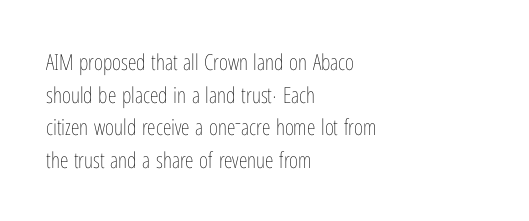
{"italic": "no", "bold": "no", "underline": "no", "align": "left", "line_spacing": "normal", "line_spacing_ratio": 1.48, "letter_spacing": "normal", "letter_spacing_em": 0.0, "glyph_px": 22}
